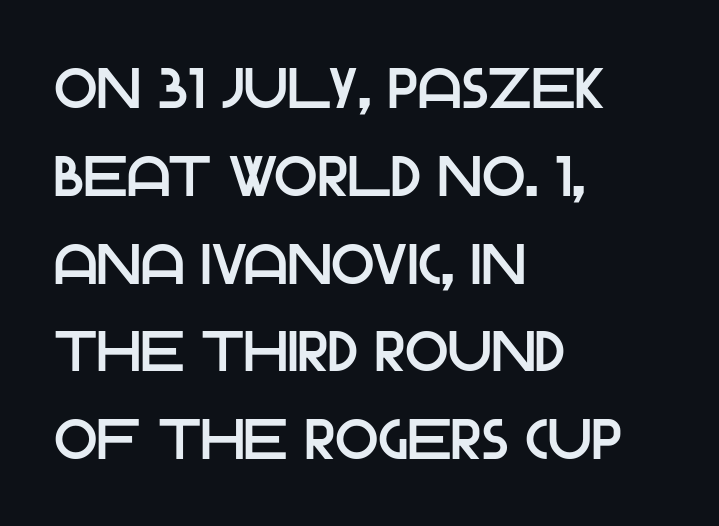
Q: Is the text italic (slanted)? A: No, it is upright.
Q: Is the typeface a serif or a sans-serif typeface? A: Sans-serif.
Q: Is the text underlined? A: No.
Q: How is the paragraph aligned? A: Left-aligned.
Q: Is the spacing between letters normal or unusually wide? A: Normal.
Q: Is the spacing between lines tight, normal or loose? A: Normal.
Q: Width (condensed, normal, or wide)? A: Normal.
Q: Stroke contrast? A: Low.
Q: x-height? A: Large.
Q: Monospaced? A: No.
